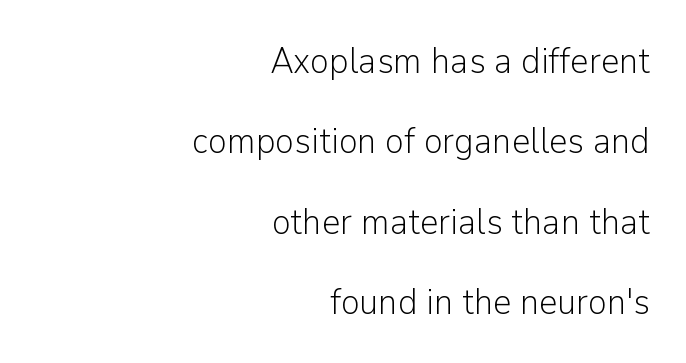
Q: Is the text bold? A: No.
Q: Is the text italic (slanted)? A: No, it is upright.
Q: Is the typeface a serif or a sans-serif typeface? A: Sans-serif.
Q: Is the text underlined? A: No.
Q: How is the paragraph aligned? A: Right-aligned.
Q: Is the spacing between letters normal or unusually wide? A: Normal.
Q: Is the spacing between lines tight, normal or loose? A: Loose.
Q: Width (condensed, normal, or wide)? A: Normal.
Q: Stroke contrast? A: Low.
Q: x-height? A: Medium.
Q: Monospaced? A: No.
